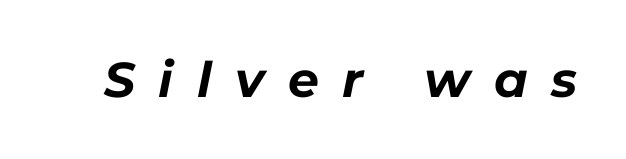
Q: Is the text bold? A: Yes.
Q: Is the text italic (slanted)? A: Yes, it leans right by about 11 degrees.
Q: Is the text underlined? A: No.
Q: Is the spacing between letters normal or unusually wide? A: Unusually wide.
Q: Width (condensed, normal, or wide)? A: Normal.
Q: Stroke contrast? A: Low.
Q: x-height? A: Medium.
Q: Monospaced? A: No.
